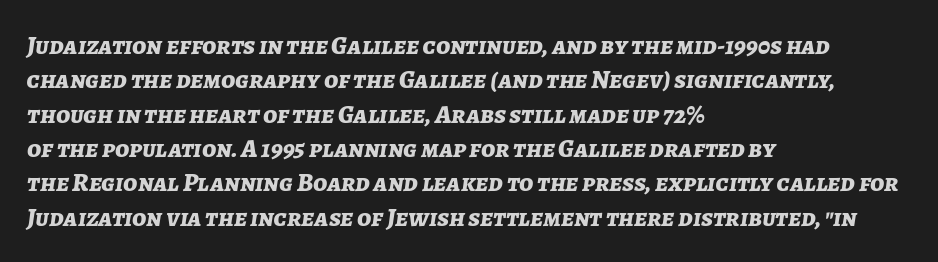
Q: Is the text bold? A: Yes.
Q: Is the text italic (slanted)? A: Yes, it leans right by about 7 degrees.
Q: Is the text underlined? A: No.
Q: How is the paragraph aligned? A: Left-aligned.
Q: Is the spacing between letters normal or unusually wide? A: Normal.
Q: Is the spacing between lines tight, normal or loose? A: Normal.
